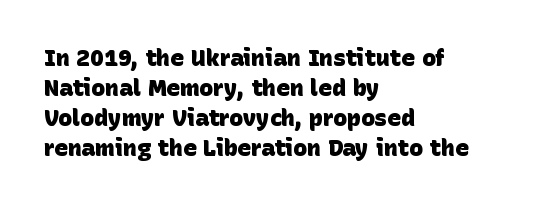
The string is rendered with underlining switched off. The vertical gap from one line to the next is medium. Where is the straight margin? On the left. Short note: letters normally spaced. These lines carry a lot of weight — the face is fully bold.
